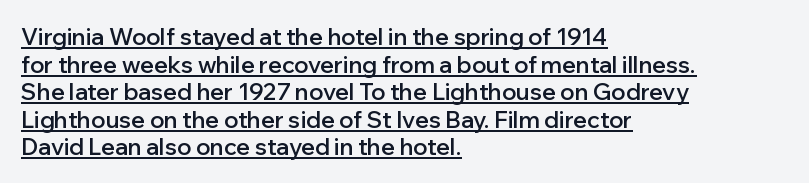
This sample carries an underscore along the baseline area. Does the copy run flush right? No — it runs flush left. These lines were composed using upright roman letters. Set as a demibold, roughly 600 on the weight scale. Letter spacing: default.
